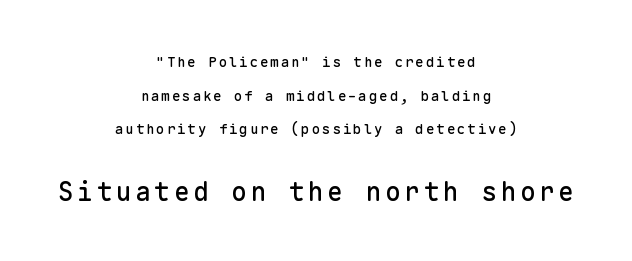
In this sample the second text group is rendered at the bigger scale. Does the leading feel generous? Absolutely, it's lavish. Has an underline been added? It has not. The type sits square on the baseline with zero lean.
